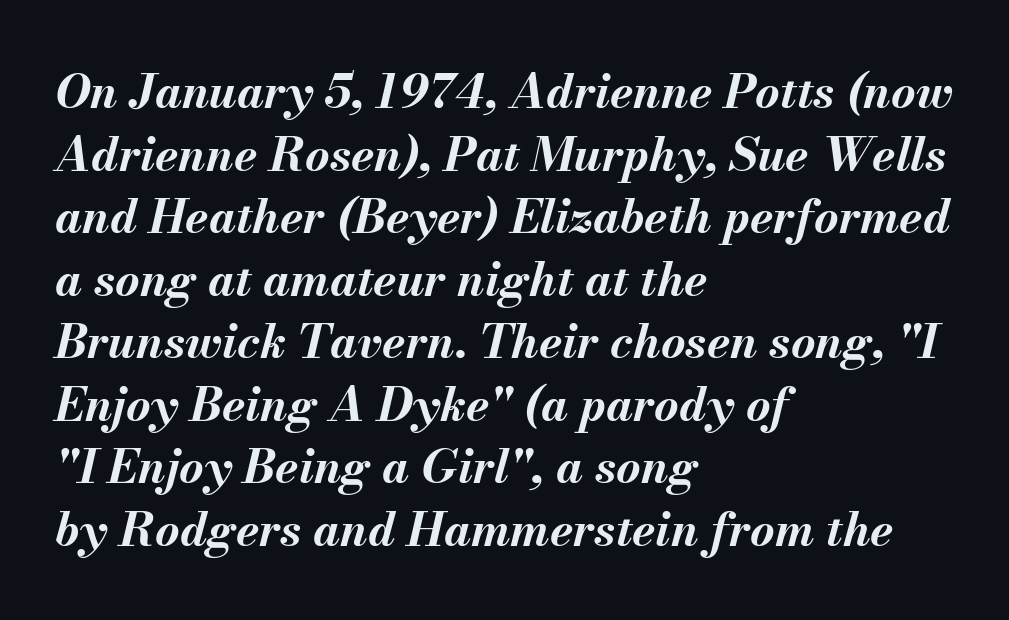
The image shows 47 px bold type, italic (leaning right); set left-aligned, normal line spacing (1.33x), normal letter spacing, not underlined; medium stroke contrast and a small x-height.
